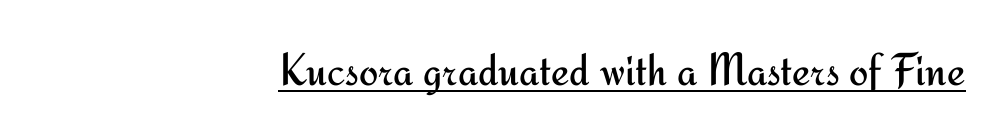
A typesetter would mark this as roman, not italic. The gaps between neighbouring characters are ordinary and unremarkable. Heaviness? Minimal to ordinary, like unemphasized prose. The glyphs in this specimen are sans serif. The text block is weighted toward the right margin, trailing off unevenly leftward.
